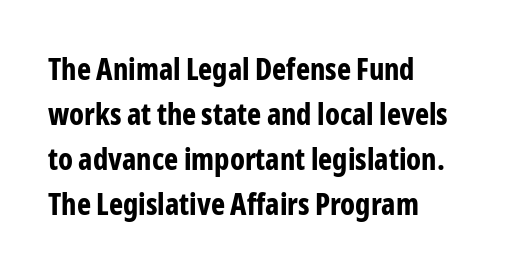
Q: Is the text bold? A: Yes.
Q: Is the text italic (slanted)? A: No, it is upright.
Q: Is the typeface a serif or a sans-serif typeface? A: Sans-serif.
Q: Is the text underlined? A: No.
Q: How is the paragraph aligned? A: Left-aligned.
Q: Is the spacing between letters normal or unusually wide? A: Normal.
Q: Is the spacing between lines tight, normal or loose? A: Normal.
Q: Width (condensed, normal, or wide)? A: Condensed.
Q: Stroke contrast? A: Low.
Q: x-height? A: Medium.
Q: Monospaced? A: No.
